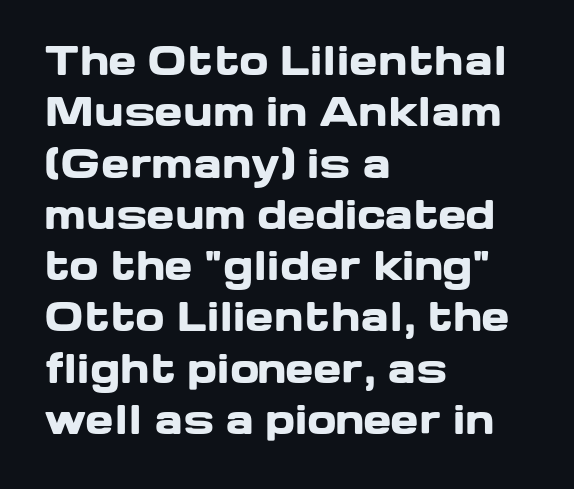
The image shows 38 px heavy, wide sans-serif type, upright; set left-aligned, normal line spacing (1.35x), normal letter spacing, not underlined; low stroke contrast and a medium x-height.
